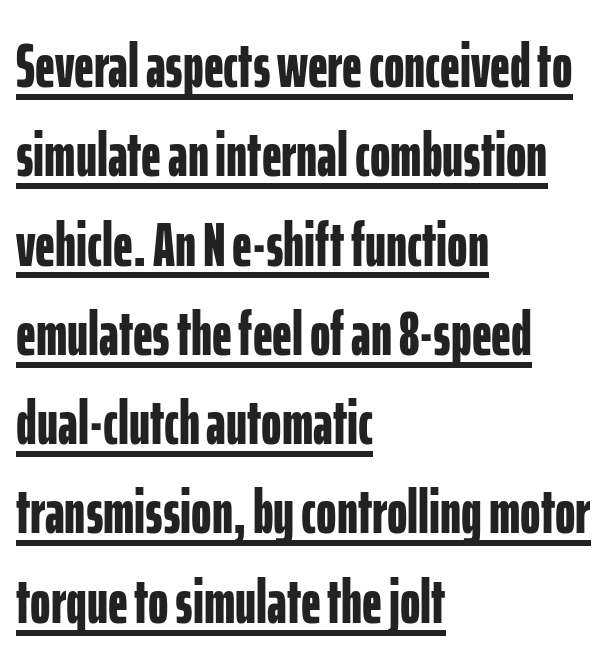
This sample keeps an unexceptional amount of space between lines. Observe the ordinary spacing: letters are neighbours, not strangers. Does the copy run flush right? No — it runs flush left. I'd call this a sans setting — the letters go barefoot. I'd describe the lettering as bold — thick and assertive.
